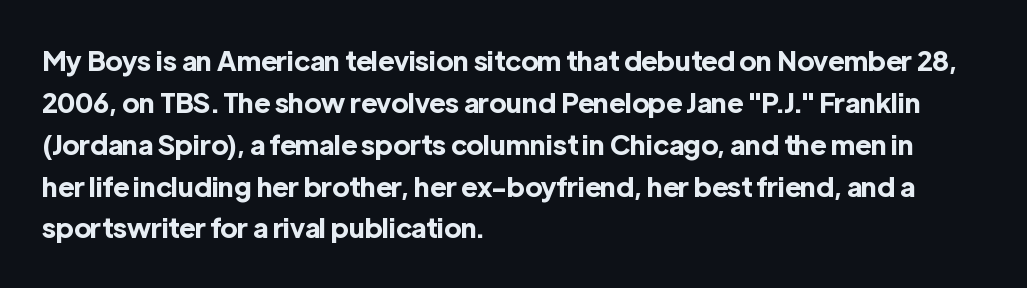
The image shows 27 px bold type, upright; set left-aligned, normal line spacing (1.55x), normal letter spacing, not underlined.
